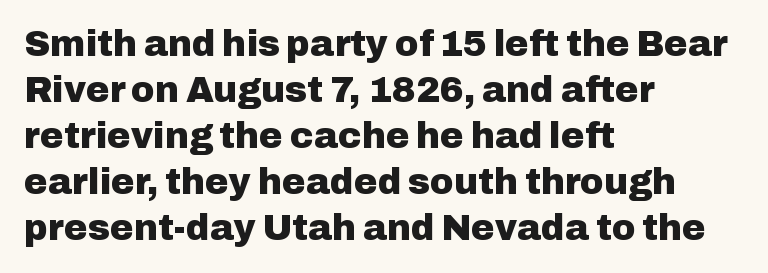
Q: Is the text bold? A: Yes.
Q: Is the text italic (slanted)? A: No, it is upright.
Q: Is the typeface a serif or a sans-serif typeface? A: Sans-serif.
Q: Is the text underlined? A: No.
Q: How is the paragraph aligned? A: Left-aligned.
Q: Is the spacing between letters normal or unusually wide? A: Normal.
Q: Is the spacing between lines tight, normal or loose? A: Normal.
Q: Width (condensed, normal, or wide)? A: Normal.
Q: Stroke contrast? A: Low.
Q: x-height? A: Medium.
Q: Monospaced? A: No.
